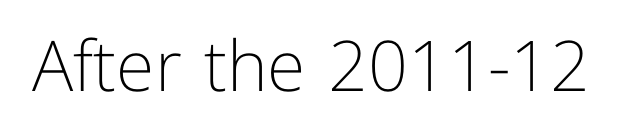
Tracking value appears to be zero — textbook default spacing. In terms of posture, this sample is upright. You can tell from the bare stems that sans-serif type was used. The space beneath each line is pristine and unruled.
